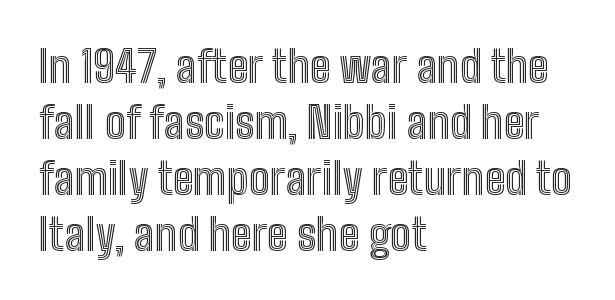
Q: Is the text italic (slanted)? A: No, it is upright.
Q: Is the text underlined? A: No.
Q: How is the paragraph aligned? A: Left-aligned.
Q: Is the spacing between letters normal or unusually wide? A: Normal.
Q: Is the spacing between lines tight, normal or loose? A: Normal.
Q: Width (condensed, normal, or wide)? A: Condensed.
Q: x-height? A: Medium.
Q: Monospaced? A: No.
